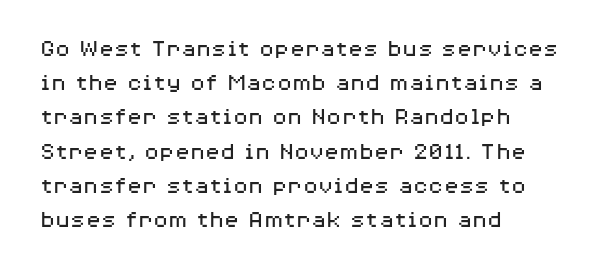
The area under the type is left untouched. A roman cut, with each character standing at attention. Observe the ordinary spacing: letters are neighbours, not strangers. Notice how the passage keeps a crisp vertical edge on the left only.
